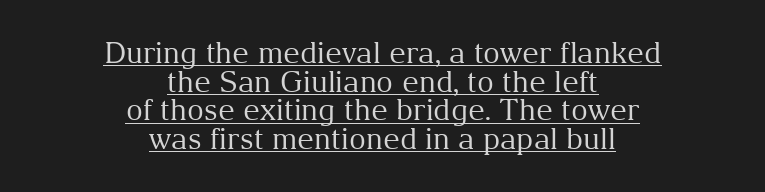
{"serif": "yes", "italic": "no", "bold": "no", "weight": "regular", "width": "normal", "stroke_contrast": "medium", "x_height": "medium", "monospaced": "no", "underline": "yes", "align": "center", "line_spacing": "tight", "line_spacing_ratio": 0.99, "letter_spacing": "normal", "letter_spacing_em": 0.0, "glyph_px": 29}
